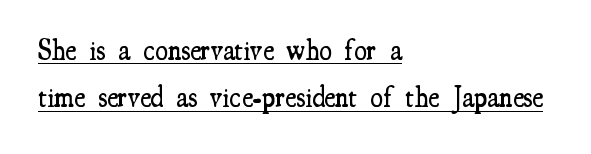
The passage shown is underscored from start to finish. The letters advance in unequal steps, a hallmark of proportional type. A typesetter would label this face a serif. The paragraph has a hard left edge and a soft right edge. Tracking here is standard; glyphs follow each other at the usual distance. Italic? Not at all — the glyphs are vertical.
